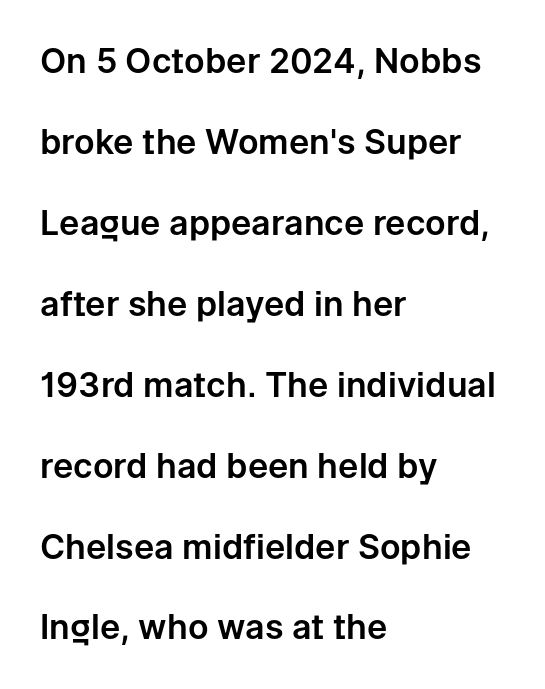
The passage shown is typed in a proportional face where columns would drift. Unlike a traditional serif, this face leaves its strokes unadorned. If you drew a ruler down the left edge, every line would touch it. Is the letter spacing exaggerated? No — it looks like the ordinary default. Bare-footed words on every line.
